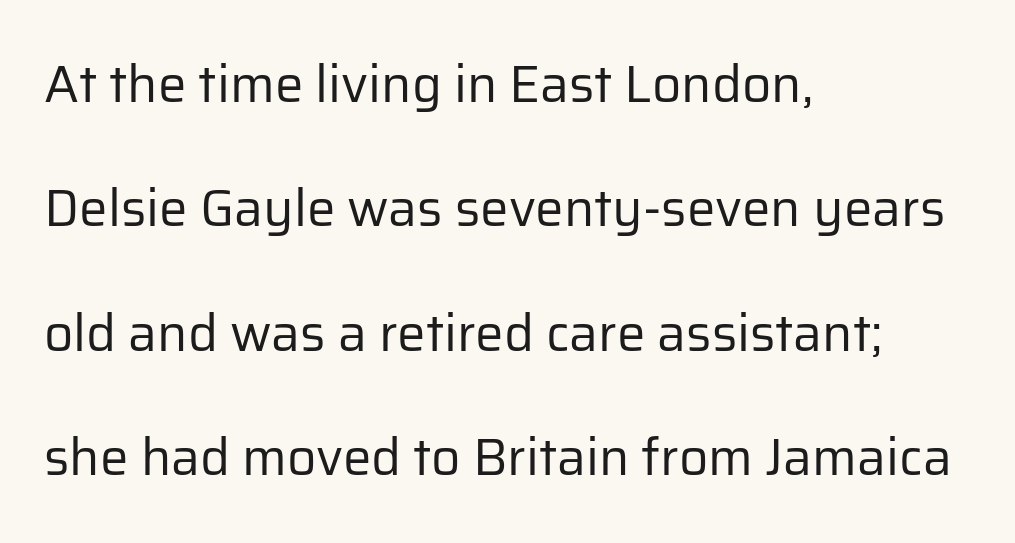
Does the lettering tilt? It doesn't — this is upright. Letter spacing: default. Character widths vary here, with narrow letters taking less room than wide ones. Anything drawn beneath the words? Only blank space. Check where the strokes stop: nothing finishes them off — pure sans.
